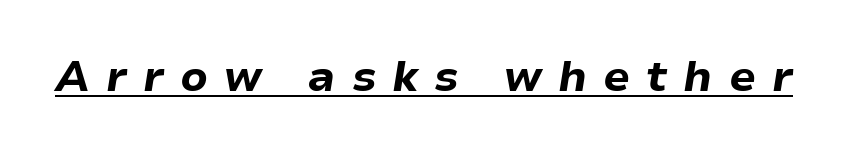
Glyph-to-glyph distance is far greater than everyday printed text. A typesetter would call this proportional, since set widths differ per character. The font is running at its bold setting. You can see a thin bar hugging the bottom of the glyphs. Looking at the ascenders, they clearly lean.
